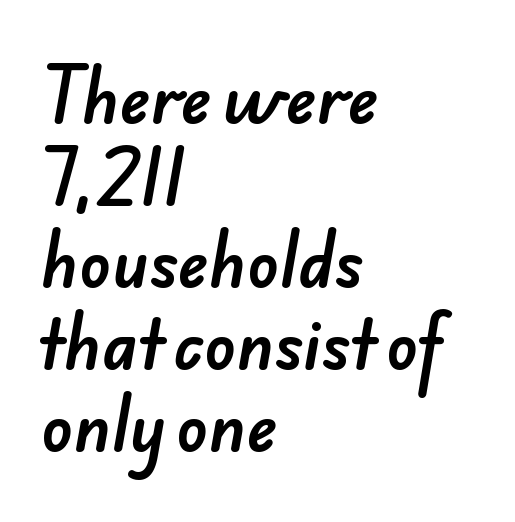
{"serif": "no", "width": "normal", "stroke_contrast": "low", "x_height": "small", "monospaced": "no", "underline": "no", "align": "left", "line_spacing": "normal", "line_spacing_ratio": 1.26, "letter_spacing": "normal", "letter_spacing_em": 0.0, "glyph_px": 65}
